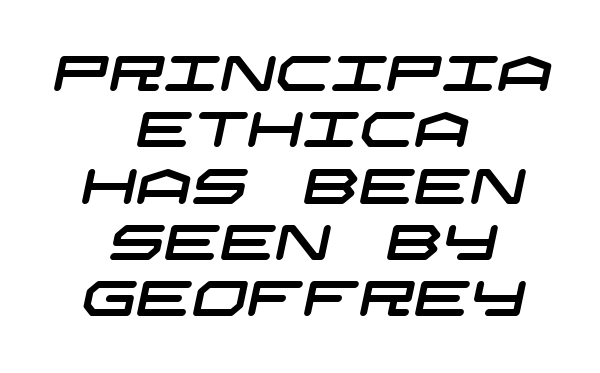
Q: Is the typeface a serif or a sans-serif typeface? A: Sans-serif.
Q: Is the text underlined? A: No.
Q: How is the paragraph aligned? A: Centered.
Q: Is the spacing between letters normal or unusually wide? A: Normal.
Q: Is the spacing between lines tight, normal or loose? A: Tight.
Q: Width (condensed, normal, or wide)? A: Wide.
Q: Stroke contrast? A: Low.
Q: x-height? A: Large.
